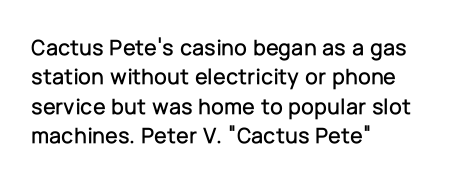
{"italic": "no", "underline": "no", "align": "left", "line_spacing": "normal", "line_spacing_ratio": 1.28, "letter_spacing": "normal", "letter_spacing_em": 0.0, "glyph_px": 23}
